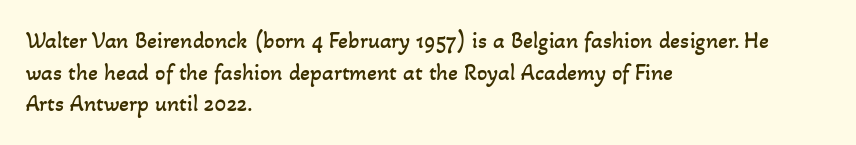
The image shows 23 px text type; set left-aligned, normal line spacing (1.37x), normal letter spacing, not underlined.
